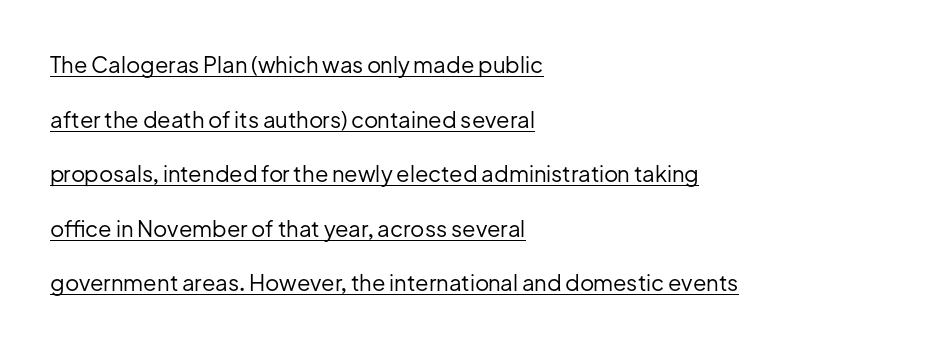
Q: Is the text bold? A: No.
Q: Is the text italic (slanted)? A: No, it is upright.
Q: Is the text underlined? A: Yes.
Q: How is the paragraph aligned? A: Left-aligned.
Q: Is the spacing between letters normal or unusually wide? A: Normal.
Q: Is the spacing between lines tight, normal or loose? A: Loose.
